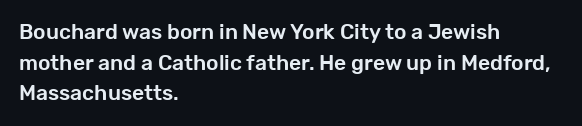
{"italic": "no", "underline": "no", "align": "left", "line_spacing": "normal", "line_spacing_ratio": 1.46, "letter_spacing": "normal", "letter_spacing_em": 0.0, "glyph_px": 21}
